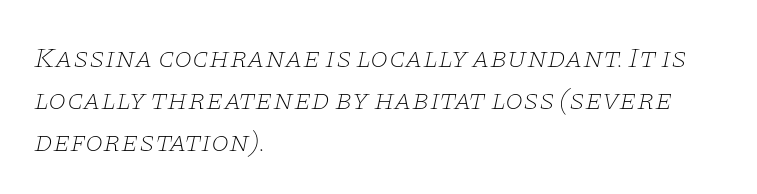
The line-height multiplier appears to be the usual default. Inter-character spacing is left at the font's built-in metrics. The passage shown is not underscored anywhere. In terms of posture, this sample is oblique. Which margin do the lines hug? The left one — the right edge is uneven. These lines are rendered in a variable-pitch font.
